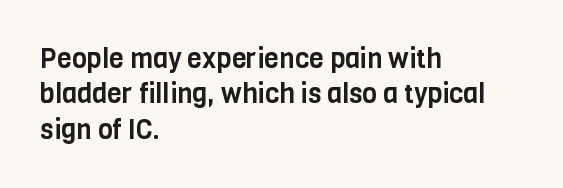
{"italic": "no", "underline": "no", "align": "left", "line_spacing": "normal", "line_spacing_ratio": 1.31, "letter_spacing": "normal", "letter_spacing_em": 0.0, "glyph_px": 27}
